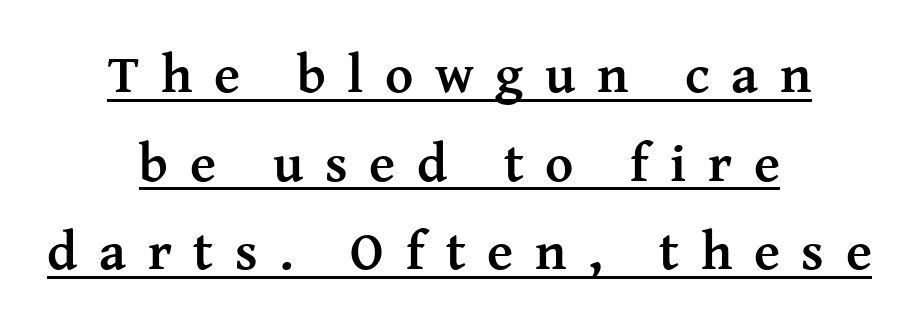
Q: Is the text bold? A: Yes.
Q: Is the text italic (slanted)? A: No, it is upright.
Q: Is the typeface a serif or a sans-serif typeface? A: Serif.
Q: Is the text underlined? A: Yes.
Q: How is the paragraph aligned? A: Centered.
Q: Is the spacing between letters normal or unusually wide? A: Unusually wide.
Q: Is the spacing between lines tight, normal or loose? A: Normal.
Q: Width (condensed, normal, or wide)? A: Normal.
Q: Stroke contrast? A: Medium.
Q: x-height? A: Medium.
Q: Monospaced? A: No.
